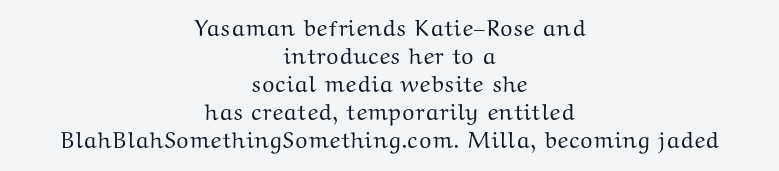
The image shows 23 px text type, upright; set centered, line spacing 1.22x, normal letter spacing, not underlined.
